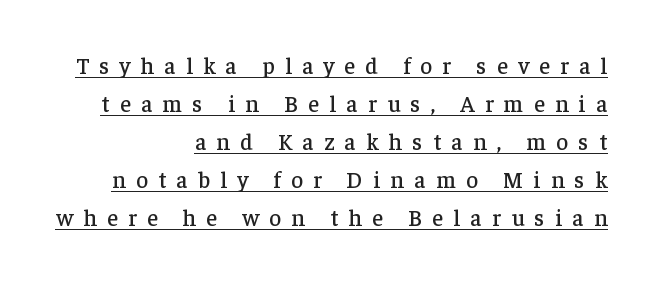
The image shows 23 px text type, upright; set right-aligned, normal line spacing (1.65x), unusually wide letter spacing (+0.45 em), underlined.
